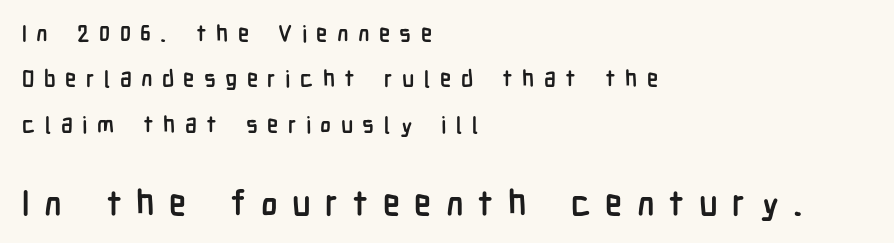
Interline gaps are noticeably wide in this sample. The rendering uses natural spacing where letterforms have individual widths. Between one letter and the next there's a generous, obvious gap. This sample uses a sans-serif face. Only glyphs here, with clear space below each row.
